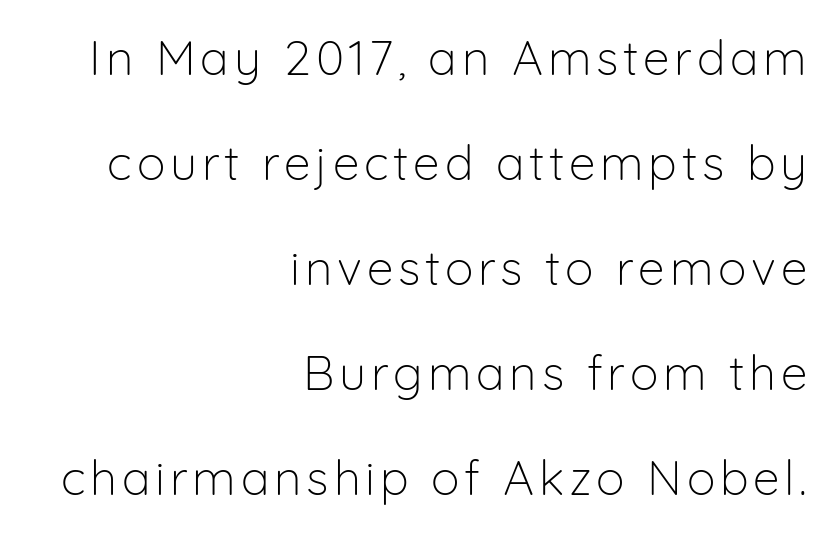
Q: Is the text bold? A: No.
Q: Is the text italic (slanted)? A: No, it is upright.
Q: Is the typeface a serif or a sans-serif typeface? A: Sans-serif.
Q: Is the text underlined? A: No.
Q: How is the paragraph aligned? A: Right-aligned.
Q: Is the spacing between lines tight, normal or loose? A: Loose.
Q: Width (condensed, normal, or wide)? A: Normal.
Q: Stroke contrast? A: Low.
Q: x-height? A: Medium.
Q: Monospaced? A: No.
